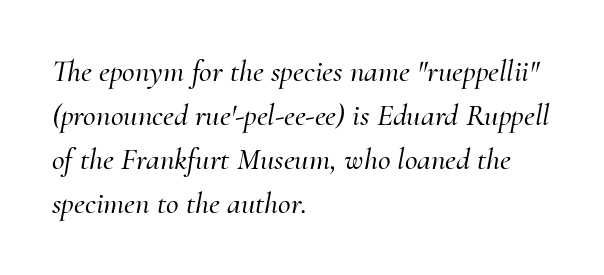
{"serif": "yes", "italic": "yes", "lean": "right", "slant_degrees": 10, "width": "normal", "stroke_contrast": "medium", "x_height": "small", "monospaced": "no", "underline": "no", "align": "left", "line_spacing": "normal", "line_spacing_ratio": 1.42, "letter_spacing": "normal", "letter_spacing_em": 0.0, "glyph_px": 31}
